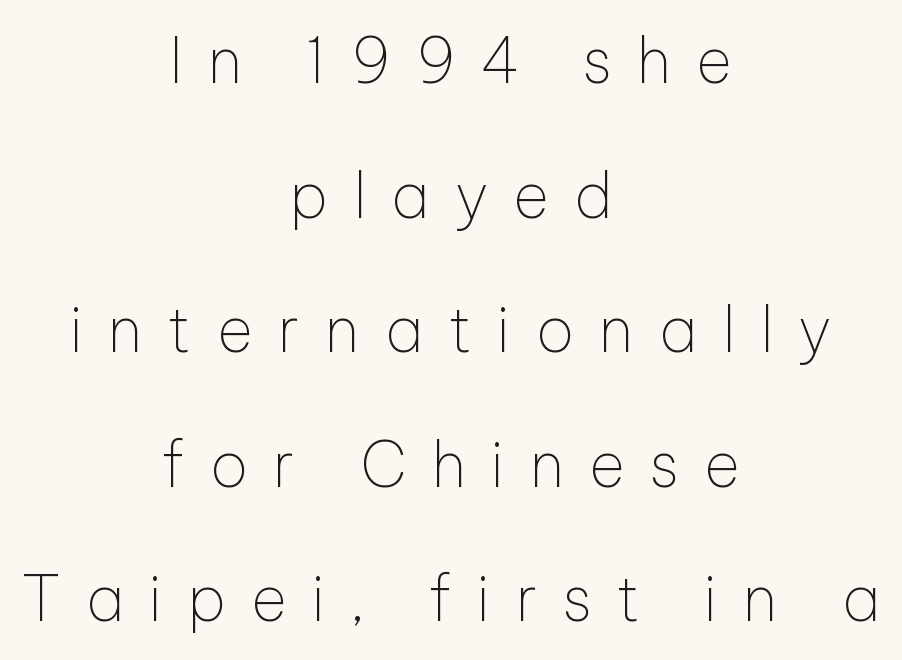
Q: Is the text bold? A: No.
Q: Is the text italic (slanted)? A: No, it is upright.
Q: Is the typeface a serif or a sans-serif typeface? A: Sans-serif.
Q: Is the text underlined? A: No.
Q: How is the paragraph aligned? A: Centered.
Q: Is the spacing between letters normal or unusually wide? A: Unusually wide.
Q: Is the spacing between lines tight, normal or loose? A: Loose.
Q: Width (condensed, normal, or wide)? A: Normal.
Q: Stroke contrast? A: Low.
Q: x-height? A: Medium.
Q: Monospaced? A: No.
